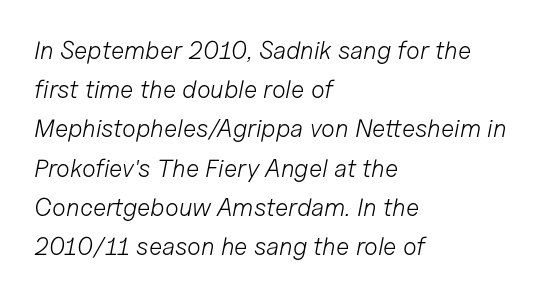
{"italic": "yes", "lean": "right", "slant_degrees": 11, "bold": "no", "underline": "no", "align": "left", "line_spacing": "normal", "line_spacing_ratio": 1.57, "letter_spacing": "normal", "letter_spacing_em": 0.0, "glyph_px": 25}
